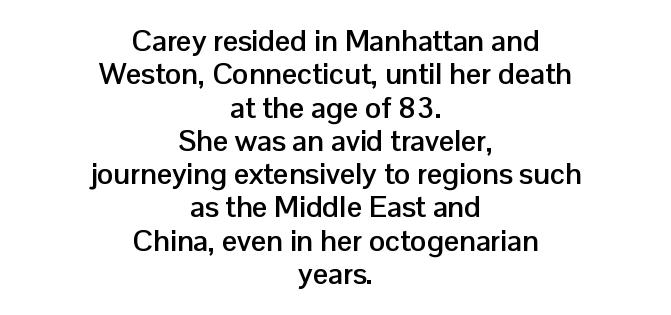
Q: Is the text bold? A: Yes.
Q: Is the text italic (slanted)? A: No, it is upright.
Q: Is the typeface a serif or a sans-serif typeface? A: Sans-serif.
Q: Is the text underlined? A: No.
Q: How is the paragraph aligned? A: Centered.
Q: Is the spacing between letters normal or unusually wide? A: Normal.
Q: Is the spacing between lines tight, normal or loose? A: Tight.
Q: Width (condensed, normal, or wide)? A: Normal.
Q: Stroke contrast? A: Low.
Q: x-height? A: Medium.
Q: Monospaced? A: No.
